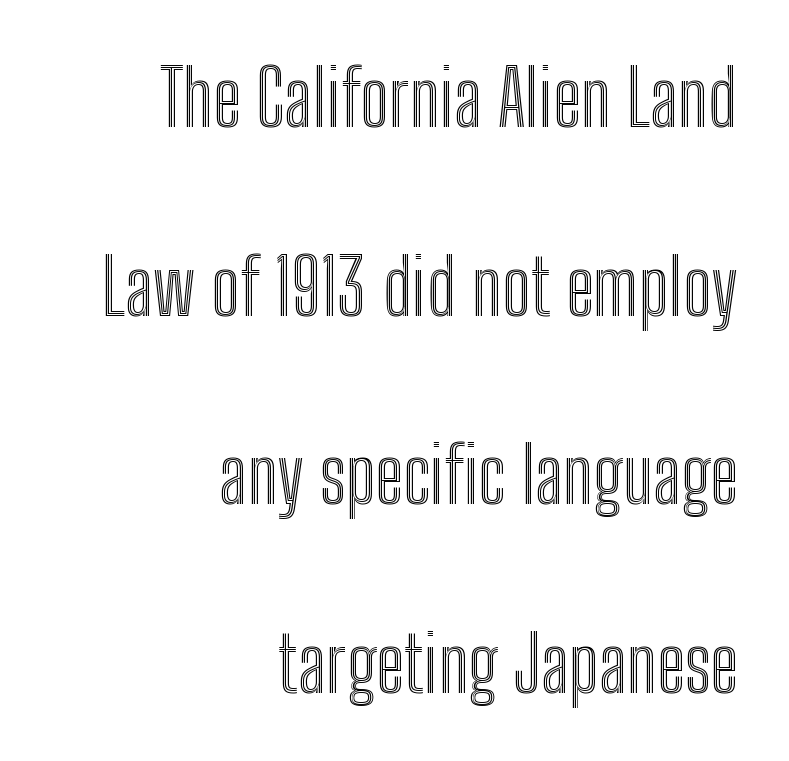
The image shows 77 px condensed type, upright; set right-aligned, loose line spacing (2.45x), normal letter spacing, not underlined; a medium x-height.
